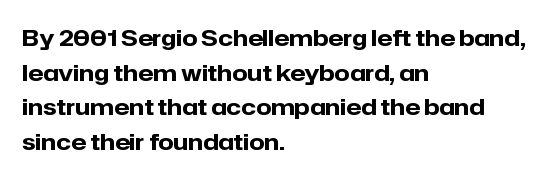
{"italic": "no", "bold": "yes", "underline": "no", "align": "left", "line_spacing": "normal", "line_spacing_ratio": 1.57, "letter_spacing": "normal", "letter_spacing_em": 0.0, "glyph_px": 22}
